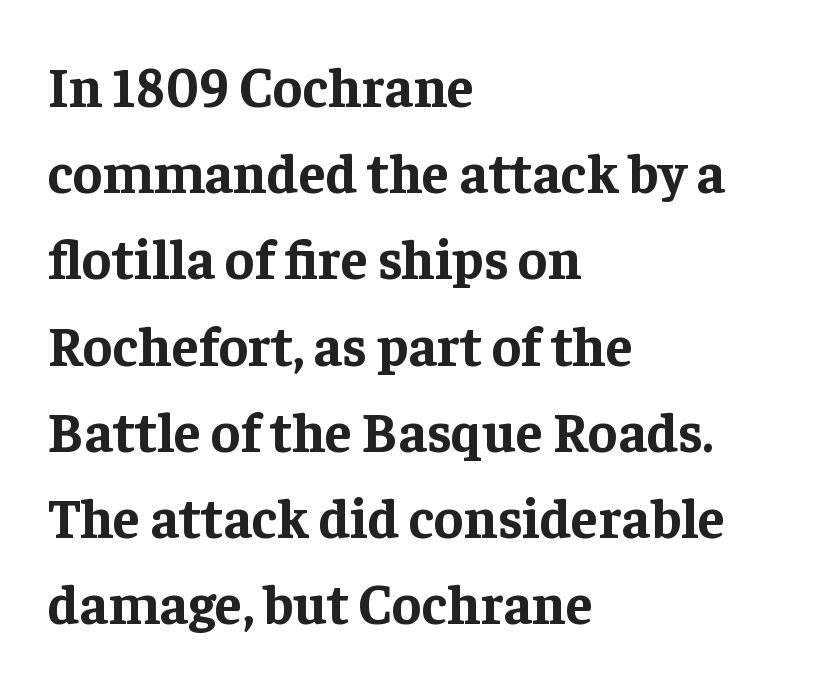
The image shows 56 px bold serif type, upright; set left-aligned, normal line spacing (1.54x), normal letter spacing, not underlined; low stroke contrast and a medium x-height.
